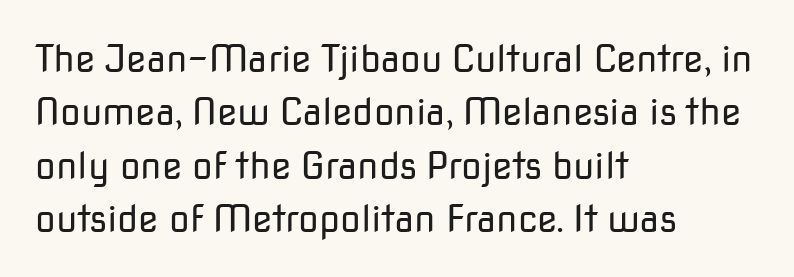
{"serif": "no", "italic": "no", "bold": "no", "weight": "regular", "width": "normal", "stroke_contrast": "low", "x_height": "medium", "monospaced": "no", "underline": "no", "align": "left", "line_spacing": "normal", "line_spacing_ratio": 1.44, "letter_spacing": "normal", "letter_spacing_em": 0.0, "glyph_px": 37}
